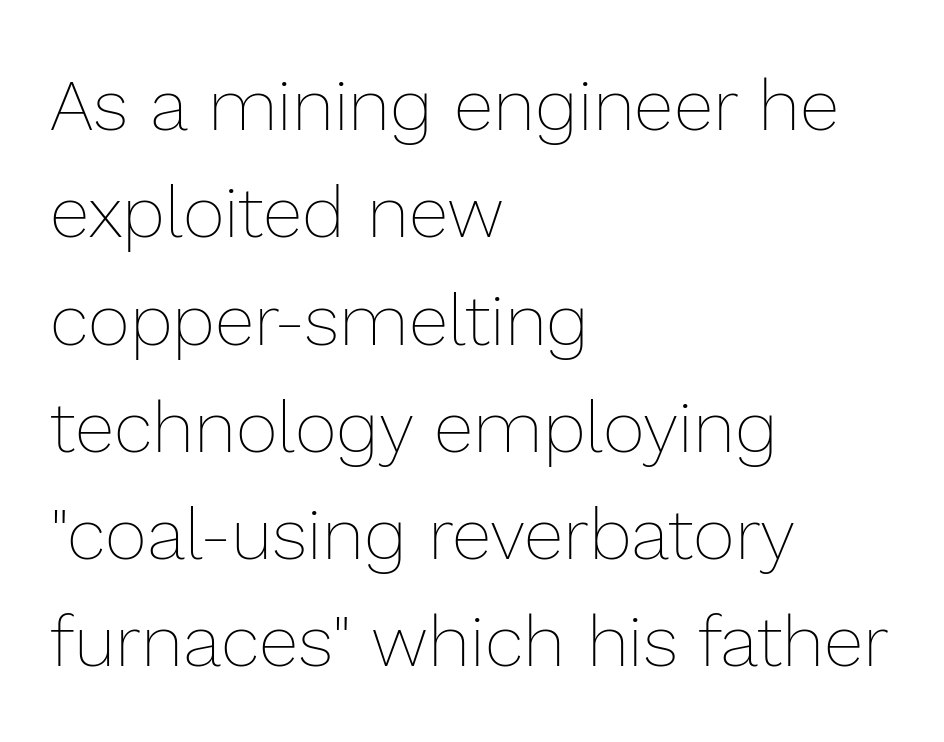
Caption: face not bold, strokes unweighted. Varying glyph widths throughout — classic text-font behaviour. The paragraph shown leans on its left margin. Upright lettering throughout. Each word holds together tightly as a unit, with standard inter-letter gaps.
